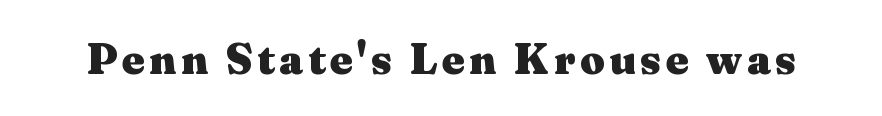
Rule under the text: the space is simply empty. These lines carry a lot of weight — the face is fully bold. Italic? Not at all — the glyphs are vertical. Proportional: the letters do not fall into vertical columns. The glyphs in this specimen are seriffed.
